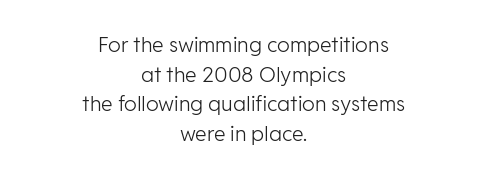
The image shows 21 px text type, upright; set centered, normal line spacing (1.41x), normal letter spacing, not underlined.
